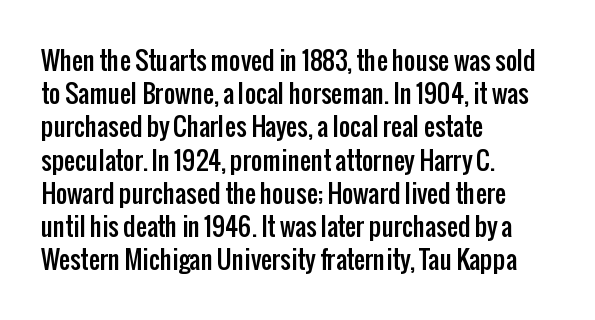
Students, observe: this is what conventionally led text looks like. Look at the tracking — it's just the regular setting, nothing added. The paragraph has a hard left edge and a soft right edge. Check under the words: just untouched page. The lettering holds an erect, upright posture throughout.
